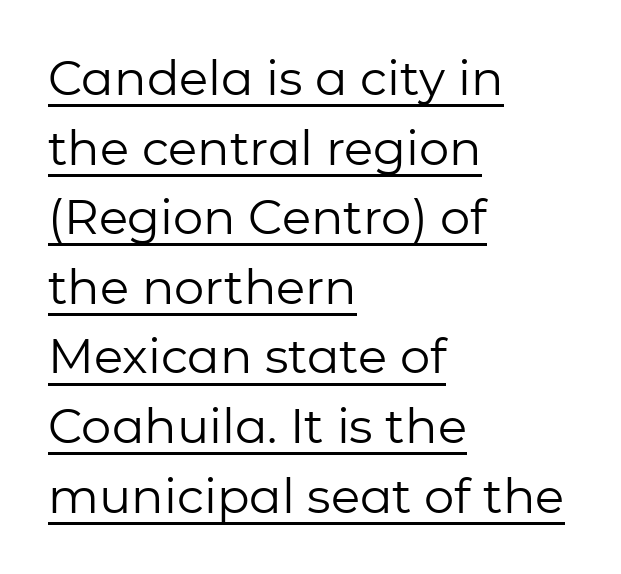
{"serif": "no", "italic": "no", "bold": "no", "weight": "regular", "width": "normal", "stroke_contrast": "low", "x_height": "medium", "monospaced": "no", "underline": "yes", "align": "left", "line_spacing": "normal", "line_spacing_ratio": 1.45, "letter_spacing": "normal", "letter_spacing_em": 0.0, "glyph_px": 48}
